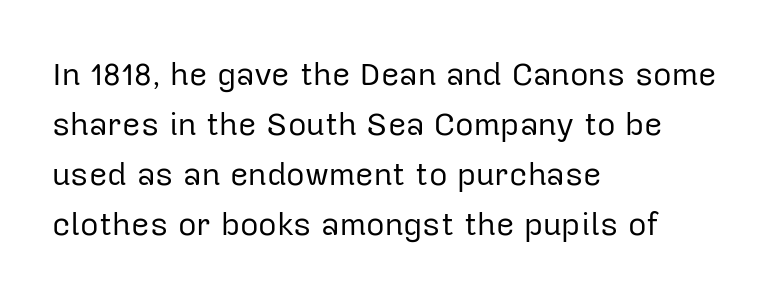
Q: Is the text bold? A: No.
Q: Is the text italic (slanted)? A: No, it is upright.
Q: Is the typeface a serif or a sans-serif typeface? A: Sans-serif.
Q: Is the text underlined? A: No.
Q: How is the paragraph aligned? A: Left-aligned.
Q: Is the spacing between letters normal or unusually wide? A: Normal.
Q: Is the spacing between lines tight, normal or loose? A: Normal.
Q: Width (condensed, normal, or wide)? A: Normal.
Q: Stroke contrast? A: Low.
Q: x-height? A: Medium.
Q: Monospaced? A: No.
